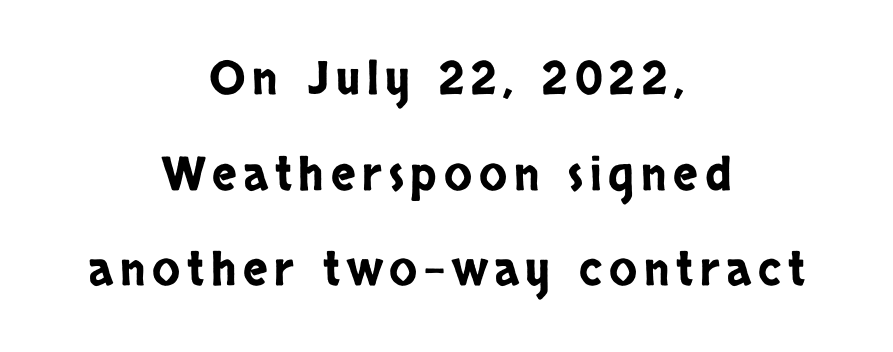
{"serif": "no", "italic": "no", "width": "condensed", "stroke_contrast": "low", "x_height": "large", "monospaced": "no", "underline": "no", "align": "center", "line_spacing": "loose", "line_spacing_ratio": 2.08, "glyph_px": 46}
